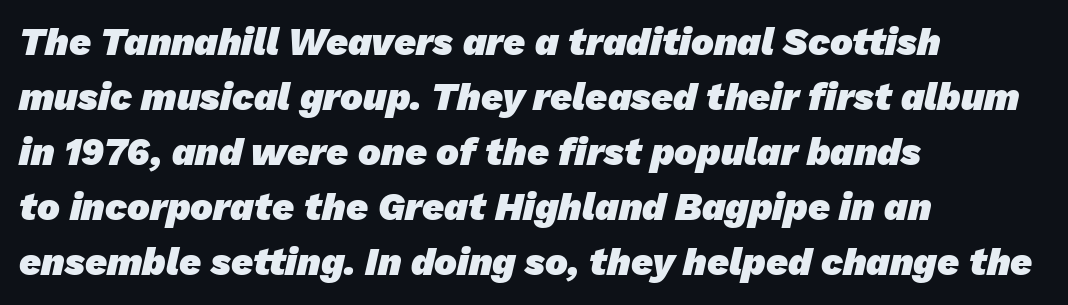
Q: Is the text bold? A: Yes.
Q: Is the typeface a serif or a sans-serif typeface? A: Sans-serif.
Q: Is the text underlined? A: No.
Q: How is the paragraph aligned? A: Left-aligned.
Q: Is the spacing between letters normal or unusually wide? A: Normal.
Q: Is the spacing between lines tight, normal or loose? A: Normal.
Q: Width (condensed, normal, or wide)? A: Normal.
Q: Stroke contrast? A: Low.
Q: x-height? A: Medium.
Q: Monospaced? A: No.
